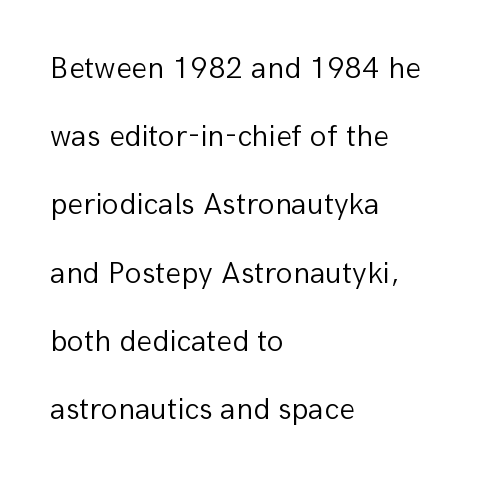
The face used here is rendered with its standard letterfit. These lines are rendered in a variable-pitch font. Horizontal alignment here is leftward, the default for most running prose. Only glyphs here, with clear space below each row.
